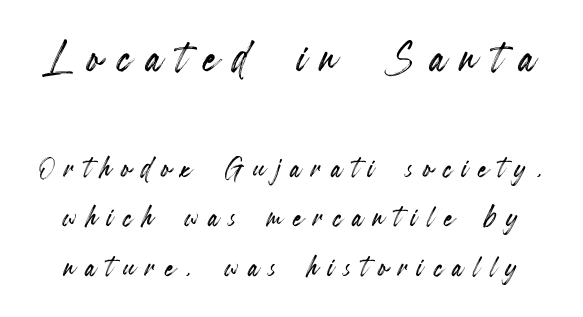
The image shows 56 px condensed type; set normal line spacing (1.34x), unusually wide letter spacing (+0.28 em), not underlined; the first (top) block is 1.51x larger; a small x-height.
